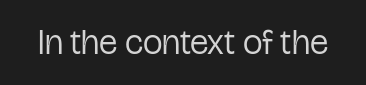
{"serif": "no", "italic": "no", "bold": "no", "weight": "regular", "width": "condensed", "stroke_contrast": "low", "x_height": "medium", "monospaced": "no", "underline": "no", "letter_spacing": "normal", "letter_spacing_em": 0.0, "glyph_px": 35}
